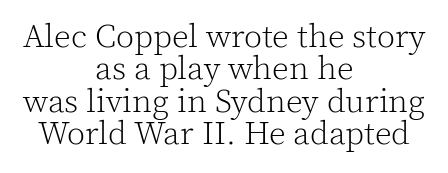
The image shows 33 px light serif type, upright; set centered, tight line spacing (0.98x), normal letter spacing, not underlined; a medium x-height.
